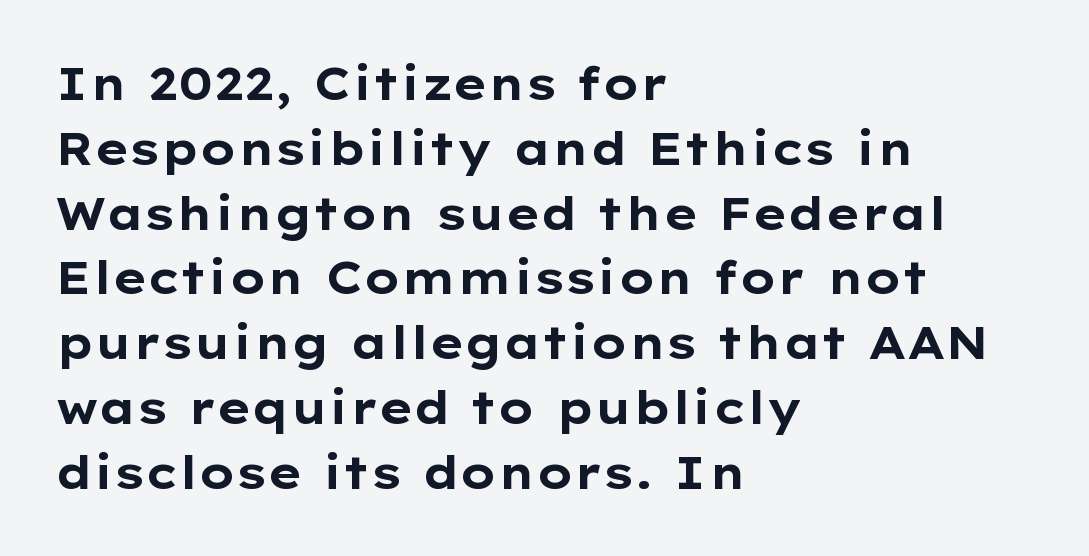
The image shows 45 px bold, wide sans-serif type, upright; set left-aligned, normal line spacing (1.44x), normal letter spacing, not underlined; low stroke contrast and a medium x-height.
